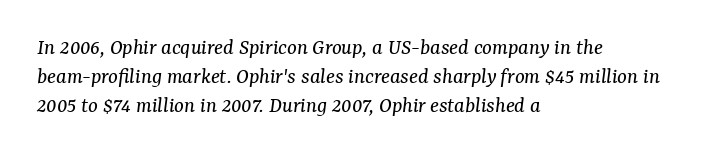
{"italic": "yes", "lean": "right", "slant_degrees": 7, "bold": "no", "underline": "no", "align": "left", "line_spacing": "normal", "line_spacing_ratio": 1.27, "letter_spacing": "normal", "letter_spacing_em": 0.0, "glyph_px": 23}
